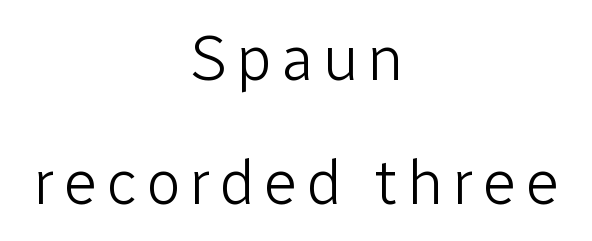
Regarding leading, the lines here are spaced well apart. Compared with a typical body face, this is equally light or lighter still. Does the type have serifs? No, each stem ends abruptly. The specimen omits any rule beneath the text block's lines. Caption: multi-line text, centered on the measure. You could not count columns in this text — the font is proportionally spaced.
